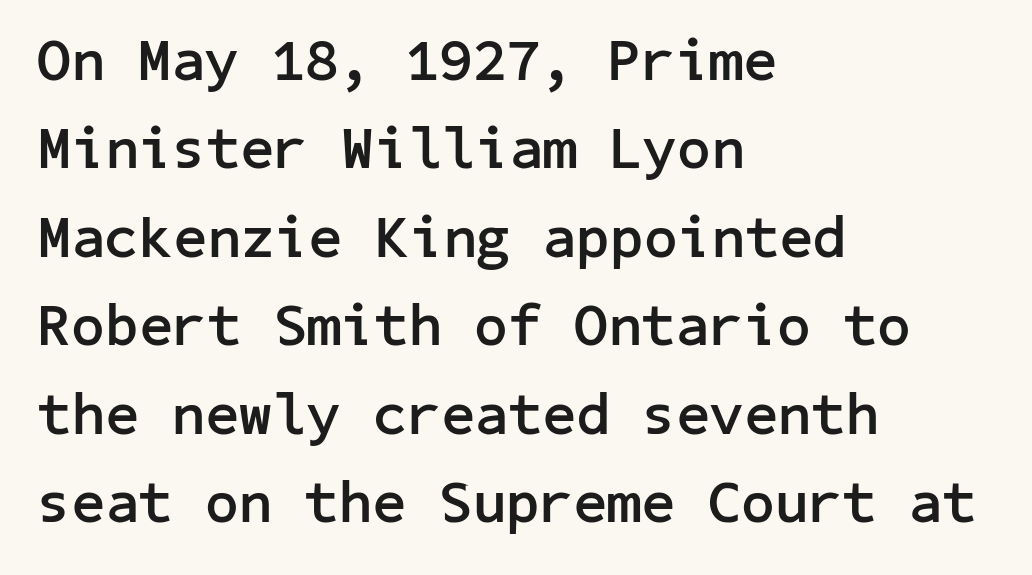
Vertical strokes here are truly vertical. In terms of leading, this rendering sits right in the middle. Line beginnings align vertically; line endings do not. Typesetter's note: full bold, strokes at maximum text heaviness. Glance below the letters and you will spot only blank space. Serif or sans? Sans — the stroke terminals are bare.
